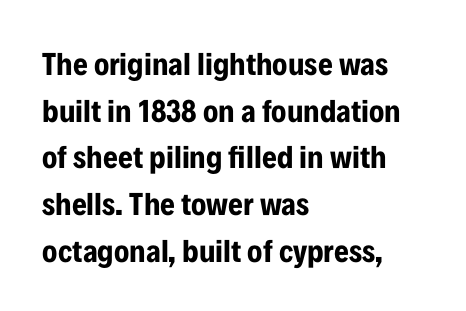
The image shows 32 px bold, condensed sans-serif type, upright; set left-aligned, normal line spacing (1.46x), normal letter spacing, not underlined; low stroke contrast and a medium x-height.
